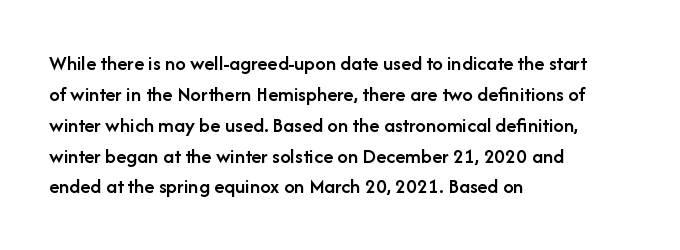
The lines are quadded left. No word sits above an underline. A typesetter would mark this as roman, not italic. Observe the ordinary spacing: letters are neighbours, not strangers.
